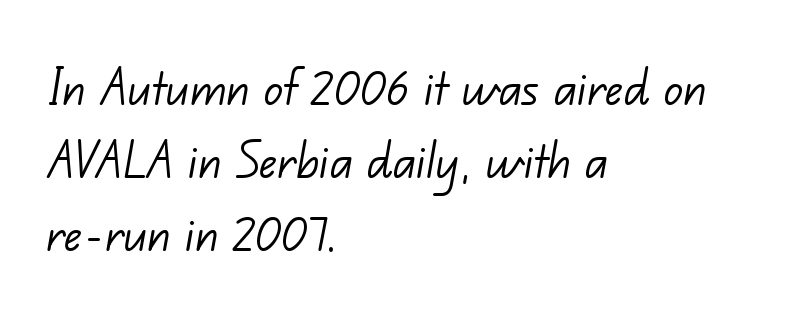
Default kerning and tracking; the words read as compact shapes. Decoration check: the copy has no underline. Check where the strokes stop: nothing finishes them off — pure sans. A light-to-regular cut is what we see here.
